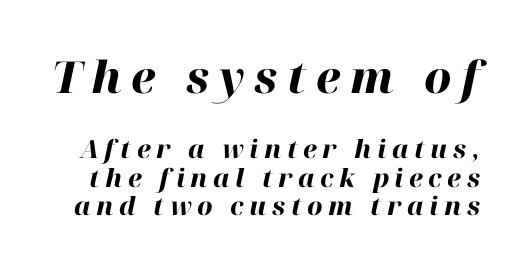
Note: larger setting up top, smaller setting below. A typesetter would call this proportional, since set widths differ per character. Set as a true bold cut, around the 700 mark. The leading is snug, giving the passage a crowded texture. Letters rest on an invisible, unmarked baseline. How are the letters spaced? Widely, with obvious added tracking.
